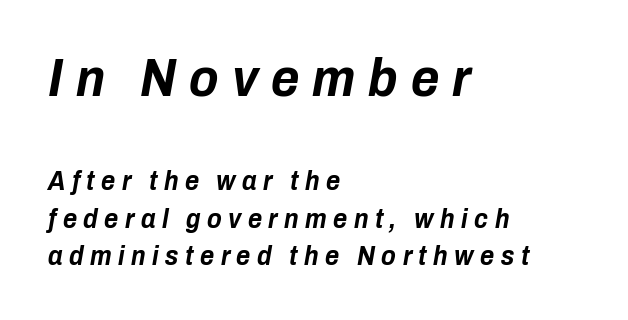
Q: Is the text bold? A: Yes.
Q: Is the text italic (slanted)? A: Yes, it leans right by about 10 degrees.
Q: Is the text underlined? A: No.
Q: How is the paragraph aligned? A: Left-aligned.
Q: Is the spacing between letters normal or unusually wide? A: Unusually wide.
Q: Is the spacing between lines tight, normal or loose? A: Normal.
Q: Which block of text is set in a larger size, the first (top) or the second (bottom)? A: The first (top) one.
Q: Width (condensed, normal, or wide)? A: Condensed.
Q: Stroke contrast? A: Low.
Q: x-height? A: Medium.
Q: Monospaced? A: No.
